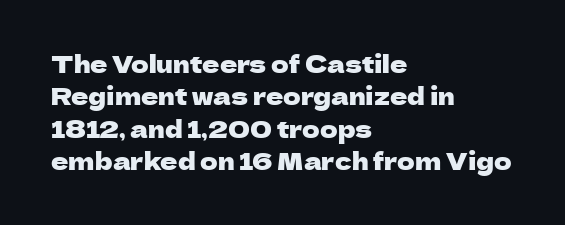
The image shows 24 px text type, upright; set left-aligned, normal line spacing (1.35x), normal letter spacing, not underlined.
